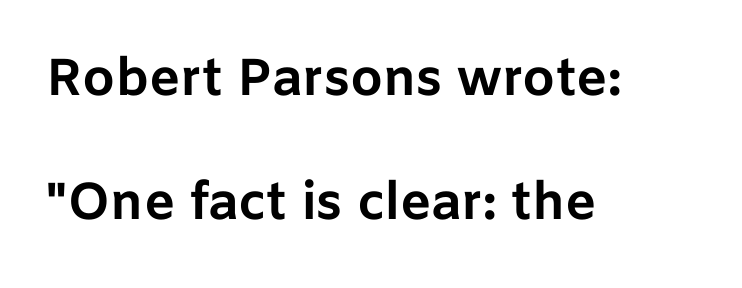
Vertical strokes here are truly vertical. The paragraph shown leans on its left margin. The sample has been set heavy, in full bold. The face used here is proportionally spaced, like ordinary book or web type.
